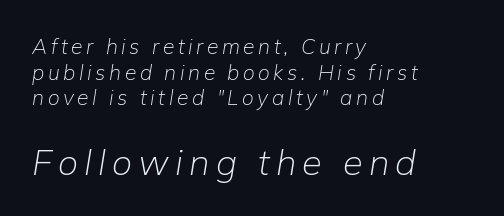
A student would notice the bottom passage is typeset larger than what precedes it. Compared with a centered layout, this one pins lines to the left instead. Proportional: the letters do not fall into vertical columns. Has an underline been added? It has not. A typesetter would mark this as italic. Is this a heavy cut? Hardly; it is regular or lighter.
